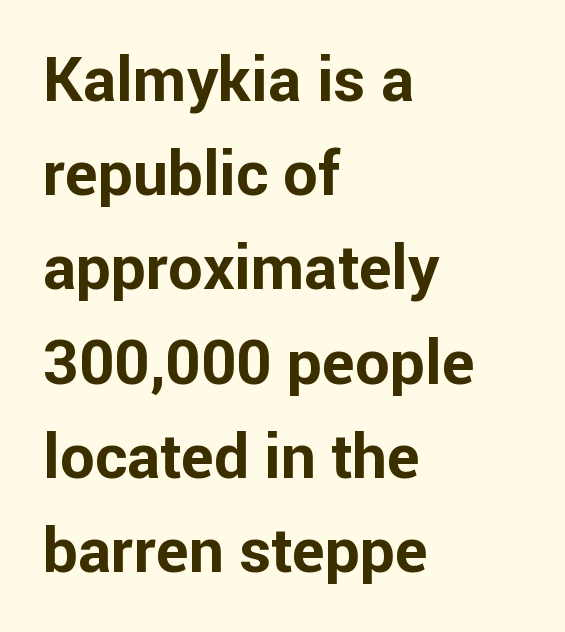
{"serif": "no", "italic": "no", "bold": "yes", "weight": "bold", "width": "normal", "stroke_contrast": "low", "x_height": "medium", "monospaced": "no", "underline": "no", "align": "left", "line_spacing": "normal", "line_spacing_ratio": 1.52, "letter_spacing": "normal", "letter_spacing_em": 0.0, "glyph_px": 62}
